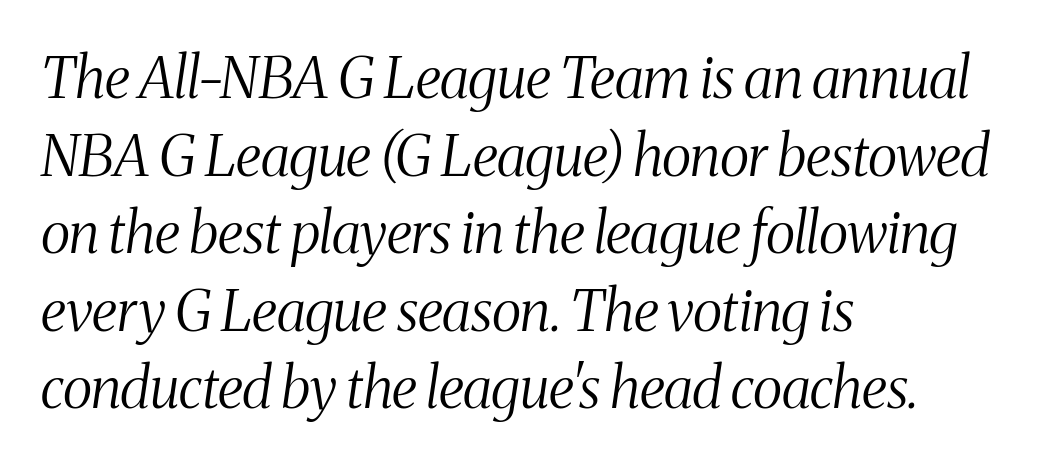
The image shows 57 px light, condensed serif type, italic (leaning right); set left-aligned, normal line spacing (1.36x), normal letter spacing, not underlined; medium stroke contrast and a medium x-height.
